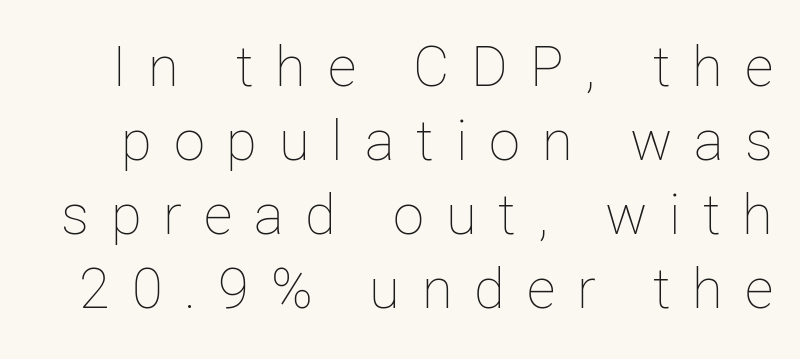
Q: Is the text bold? A: No.
Q: Is the text italic (slanted)? A: No, it is upright.
Q: Is the text underlined? A: No.
Q: Is the spacing between letters normal or unusually wide? A: Unusually wide.
Q: Is the spacing between lines tight, normal or loose? A: Normal.
Q: Width (condensed, normal, or wide)? A: Normal.
Q: Stroke contrast? A: Low.
Q: x-height? A: Medium.
Q: Monospaced? A: No.
